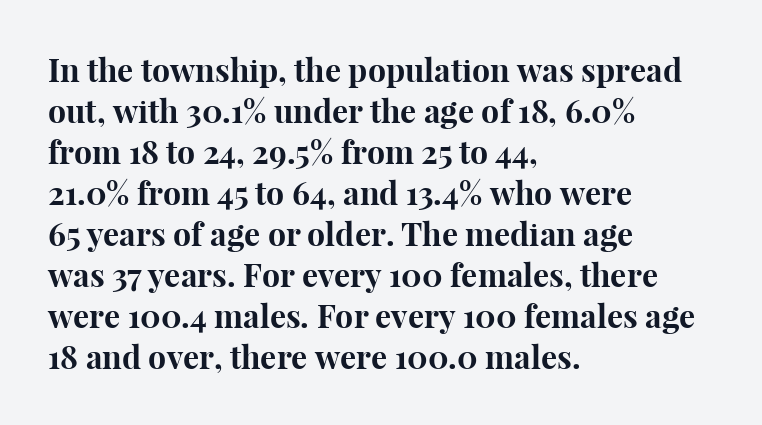
Is the block centered? No — it sits flush against the left margin. This rendering employs a face with finishing strokes, i.e., a serif. Spacing verdict: proportional, widths tailored to each character. Successive baselines arrive at the customary interval. Is the letter spacing exaggerated? No — it looks like the ordinary default.
